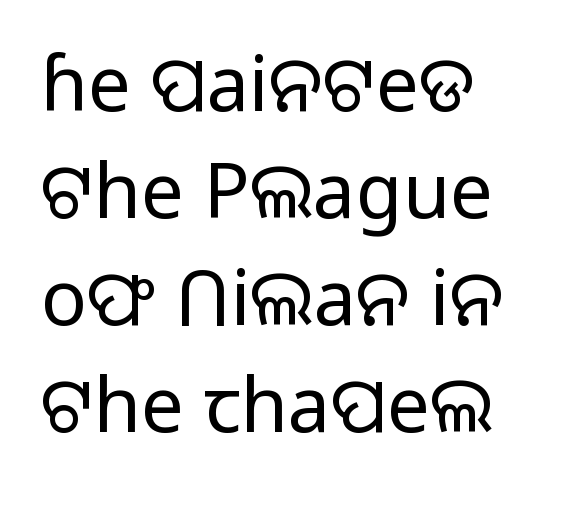
{"serif": "no", "italic": "no", "bold": "no", "weight": "light", "width": "normal", "stroke_contrast": "low", "x_height": "medium", "monospaced": "no", "underline": "no", "align": "left", "line_spacing": "normal", "line_spacing_ratio": 1.41, "letter_spacing": "normal", "letter_spacing_em": 0.0, "glyph_px": 76}
